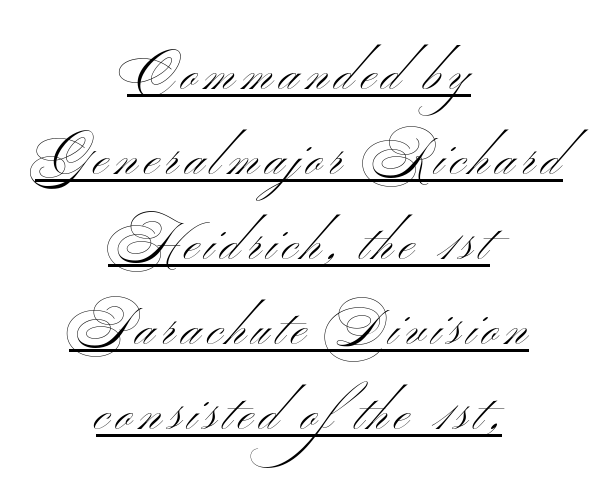
The image shows 50 px light, wide sans-serif type; set centered, normal line spacing (1.7x), underlined; medium stroke contrast and a small x-height.
